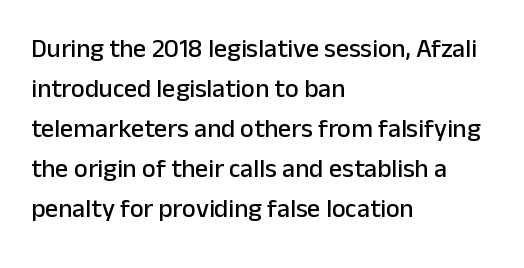
The image shows 26 px text type, upright; set left-aligned, normal line spacing (1.54x), normal letter spacing, not underlined.
